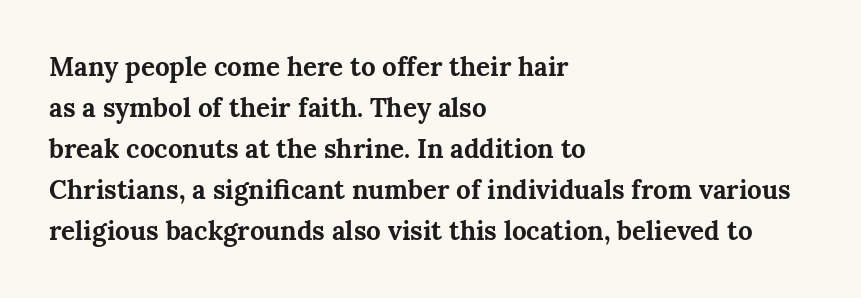
The image shows 26 px bold type, upright; set left-aligned, normal line spacing (1.58x), normal letter spacing, not underlined.
